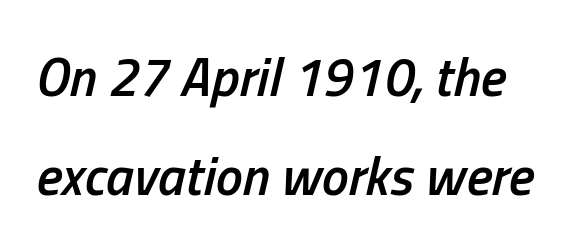
The sample has been set in demibold, a notch under bold. When letters slant like this, we call the style italic. This sample has the flowing, uneven cadence of proportional lettering. Descenders are the only things crossing below the line. The passage shown has conventional tracking throughout.
